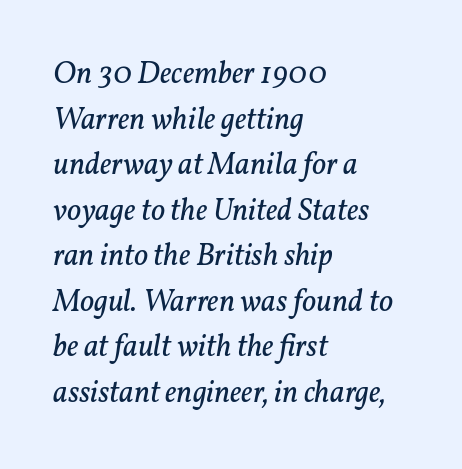
Check under the words: just untouched page. Note the varied advance widths — an 'i' is clearly narrower than an 'm'. Font category for this specimen: serif. Standard letterfit; no display-style spreading of the glyphs.
